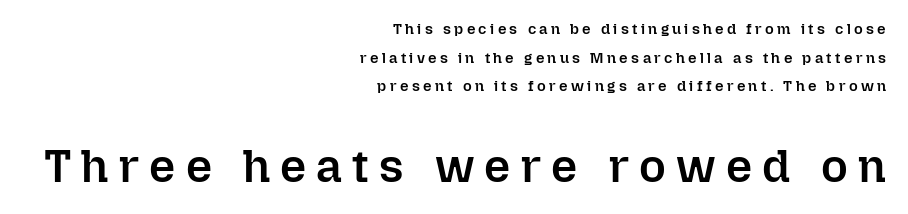
The image shows 46 px semibold type, upright; set right-aligned, loose line spacing (1.91x), unusually wide letter spacing (+0.22 em), not underlined; the second (bottom) block is 3.07x larger; low stroke contrast and a medium x-height.
